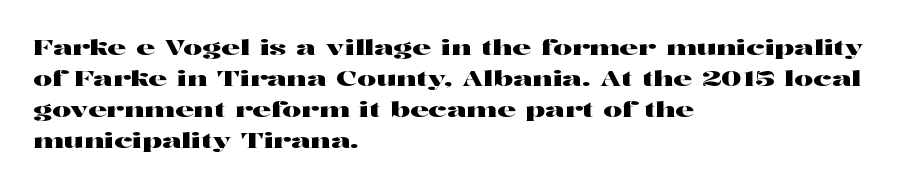
{"italic": "no", "underline": "no", "align": "left", "line_spacing": "normal", "line_spacing_ratio": 1.48, "letter_spacing": "normal", "letter_spacing_em": 0.0, "glyph_px": 21}
